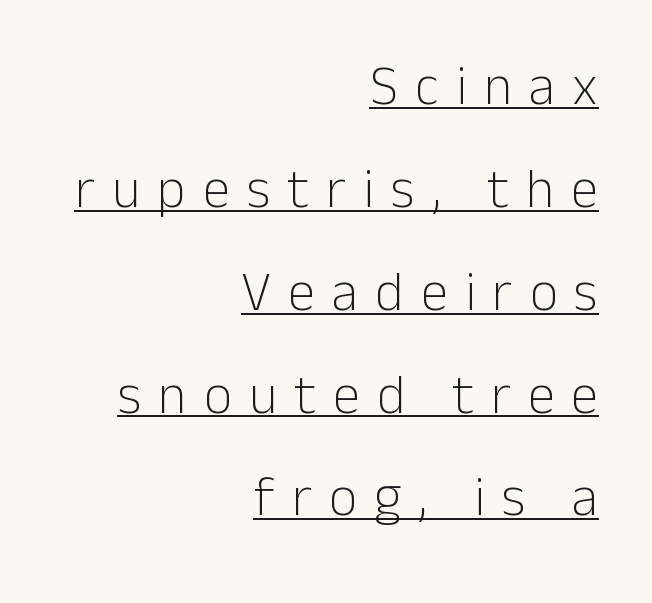
{"serif": "no", "italic": "no", "bold": "no", "weight": "light", "width": "normal", "stroke_contrast": "low", "x_height": "medium", "monospaced": "no", "underline": "yes", "align": "right", "line_spacing_ratio": 1.87, "letter_spacing": "wide", "letter_spacing_em": 0.31, "glyph_px": 55}
